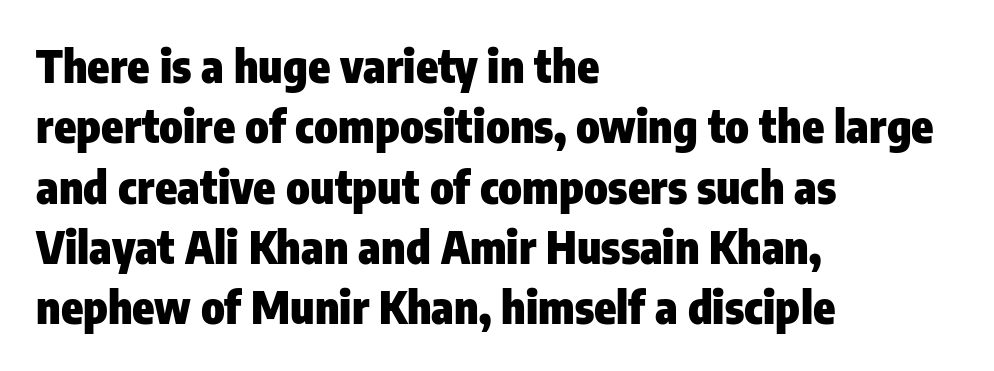
The space between consecutive lines is moderate. Here the glyphs are tracked normally, forming tight word shapes. Is this a fixed-width face? No — the glyphs have proportional, varying widths. In terms of weight, the rendering is a true, heavy bold. Upright lettering throughout. The lines are quadded left.
